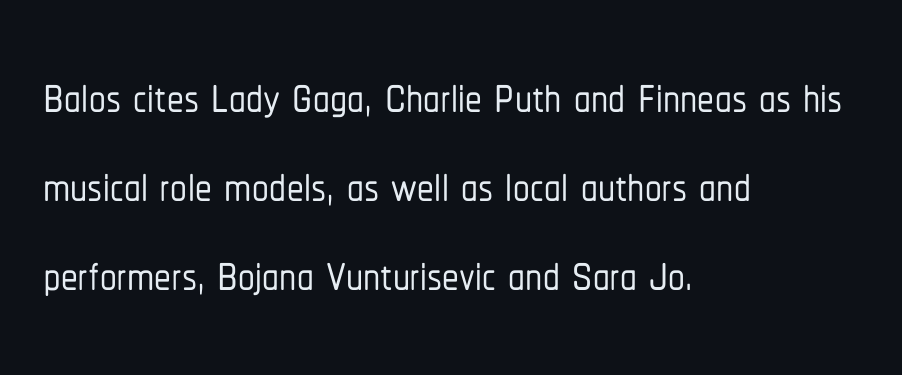
The face used here is proportionally spaced, like ordinary book or web type. The designer left line spacing at the default. The passage shown is typeset with a sans-serif family. No italicization has been applied; the sample stays upright.
